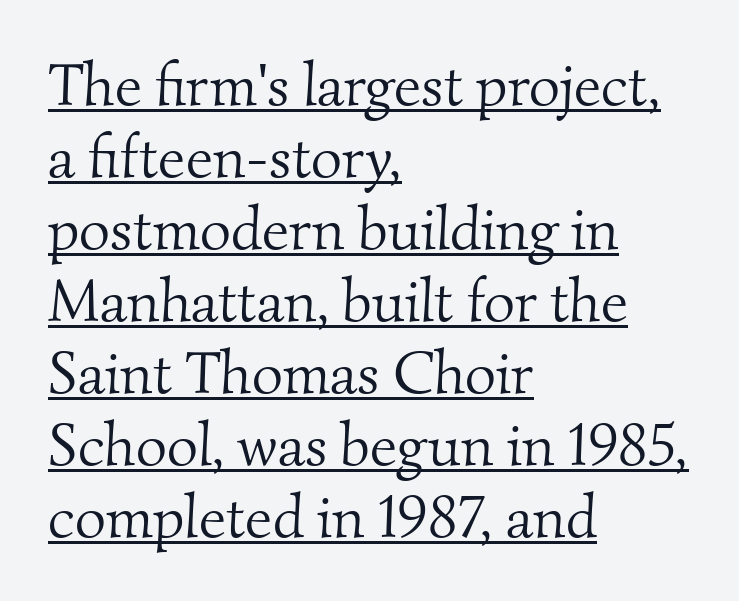
Q: Is the text bold? A: No.
Q: Is the typeface a serif or a sans-serif typeface? A: Serif.
Q: Is the text underlined? A: Yes.
Q: How is the paragraph aligned? A: Left-aligned.
Q: Is the spacing between letters normal or unusually wide? A: Normal.
Q: Width (condensed, normal, or wide)? A: Normal.
Q: Stroke contrast? A: Medium.
Q: x-height? A: Small.
Q: Monospaced? A: No.
